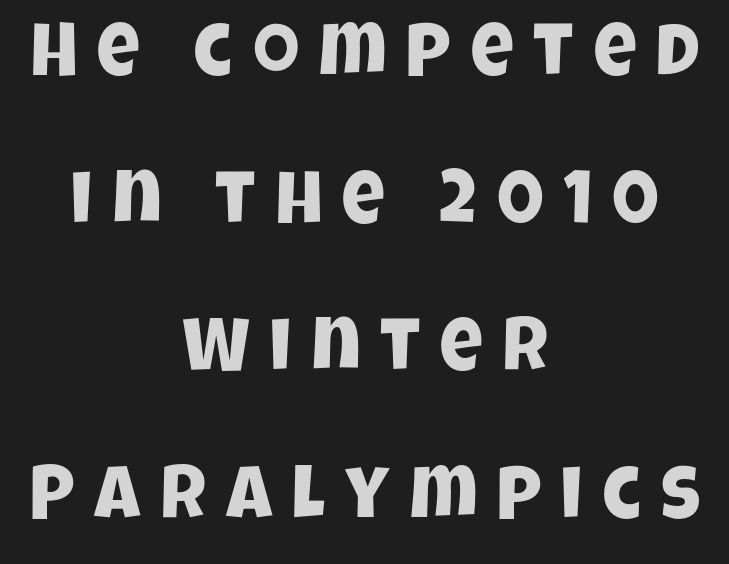
{"serif": "no", "width": "condensed", "stroke_contrast": "low", "x_height": "large", "monospaced": "no", "underline": "no", "align": "center", "line_spacing": "loose", "line_spacing_ratio": 1.97, "letter_spacing": "wide", "letter_spacing_em": 0.26, "glyph_px": 75}
